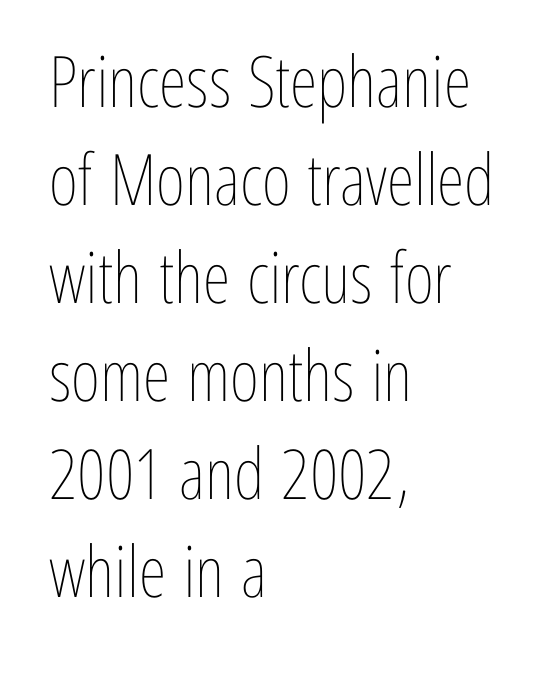
The image shows 71 px thin, condensed type, upright; set left-aligned, normal line spacing (1.38x), normal letter spacing, not underlined; low stroke contrast and a medium x-height.
